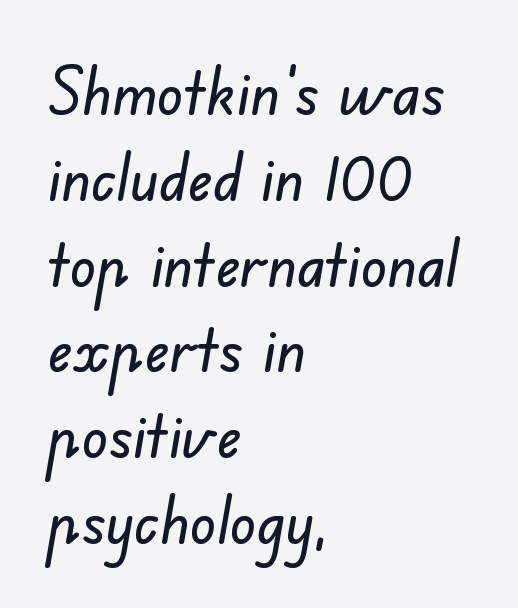
{"serif": "no", "width": "normal", "stroke_contrast": "low", "x_height": "small", "monospaced": "no", "underline": "no", "align": "left", "line_spacing": "normal", "line_spacing_ratio": 1.32, "letter_spacing": "normal", "letter_spacing_em": 0.0, "glyph_px": 65}
